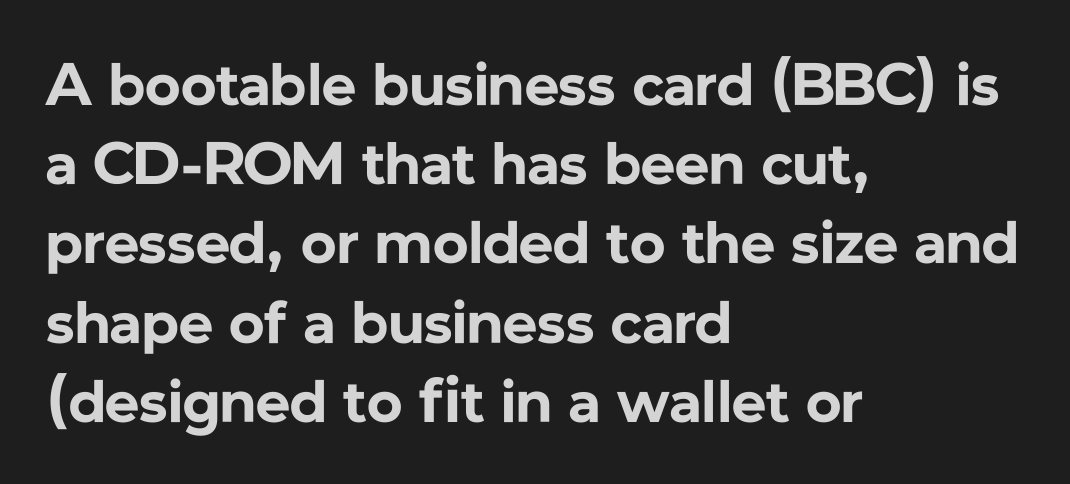
The image shows 60 px bold sans-serif type, upright; set left-aligned, normal line spacing (1.32x), normal letter spacing, not underlined; low stroke contrast and a medium x-height.
